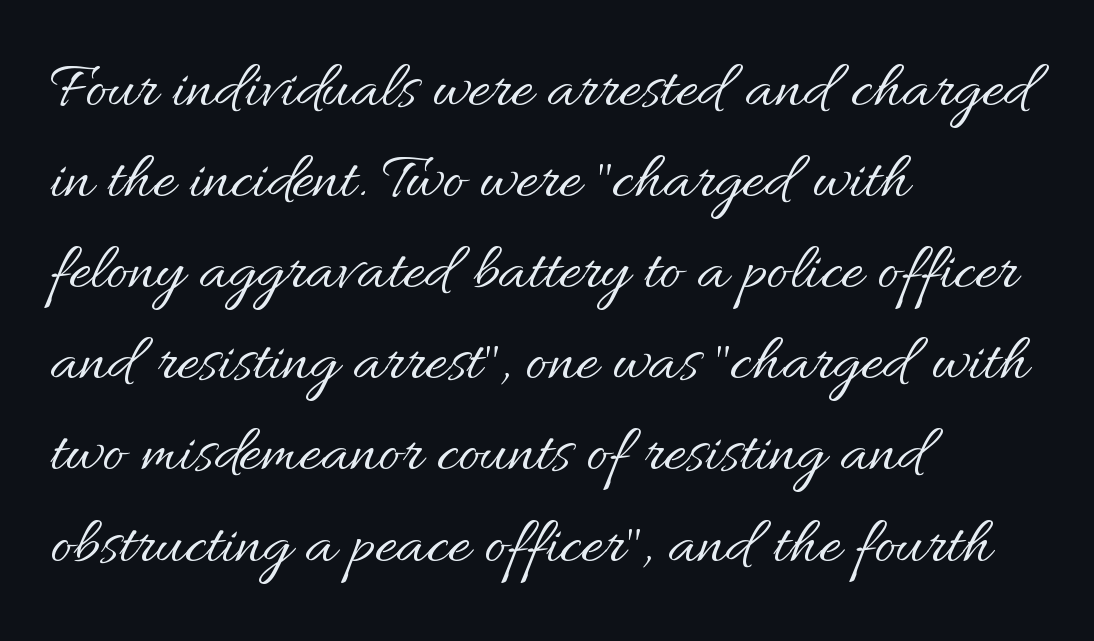
The image shows 67 px regular-weight type; set left-aligned, normal line spacing (1.36x), normal letter spacing, not underlined; medium stroke contrast and a small x-height.
